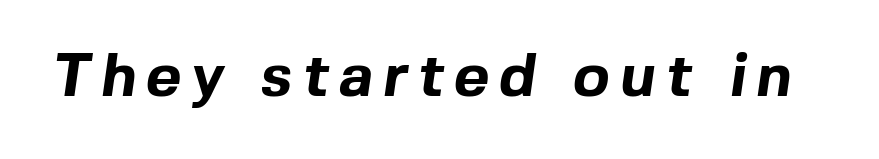
Emphasis by weight is at full strength: bold. Looks like regular typesetting: each glyph gets only the width it needs. Examine the stroke ends and you'll find no serifs. Glance below the letters and you will spot only blank space.
